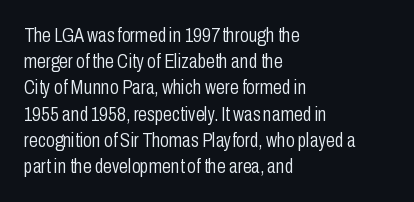
The image shows 20 px text type, upright; set left-aligned, normal line spacing (1.31x), normal letter spacing, not underlined.
